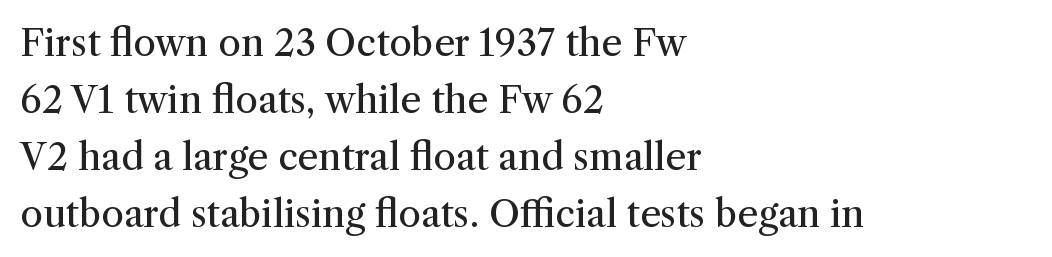
Is the block centered? No — it sits flush against the left margin. Observe the ordinary spacing: letters are neighbours, not strangers. It's the straight-up-and-down kind of type. Compared with a typical body face, this is equally light or lighter still.
